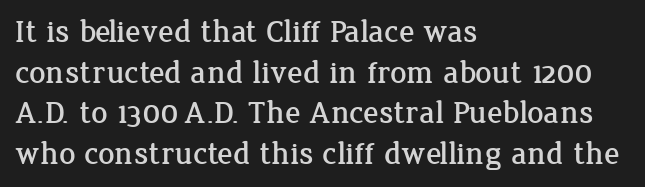
Q: Is the text italic (slanted)? A: No, it is upright.
Q: Is the typeface a serif or a sans-serif typeface? A: Serif.
Q: Is the text underlined? A: No.
Q: How is the paragraph aligned? A: Left-aligned.
Q: Is the spacing between letters normal or unusually wide? A: Normal.
Q: Is the spacing between lines tight, normal or loose? A: Normal.
Q: Width (condensed, normal, or wide)? A: Normal.
Q: Stroke contrast? A: Low.
Q: x-height? A: Medium.
Q: Monospaced? A: No.
